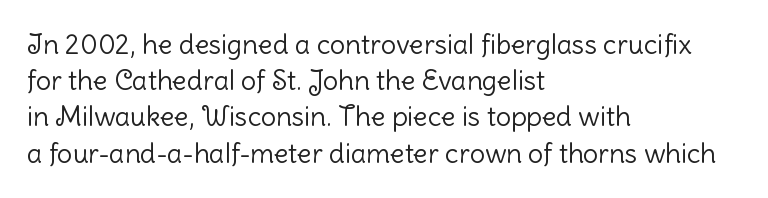
The image shows 27 px text type, upright; set left-aligned, normal line spacing (1.34x), normal letter spacing, not underlined.
